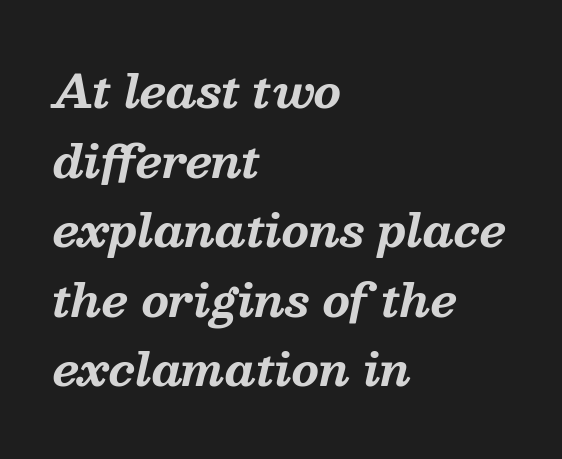
The image shows 44 px bold serif type, italic (leaning right); set left-aligned, normal line spacing (1.58x), normal letter spacing, not underlined; medium stroke contrast and a medium x-height.
